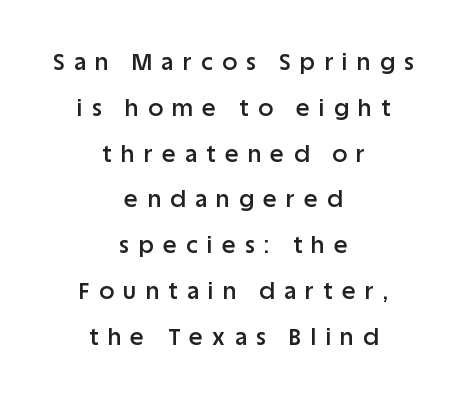
The image shows 23 px text type, upright; set centered, loose line spacing (1.99x), unusually wide letter spacing (+0.41 em), not underlined.
